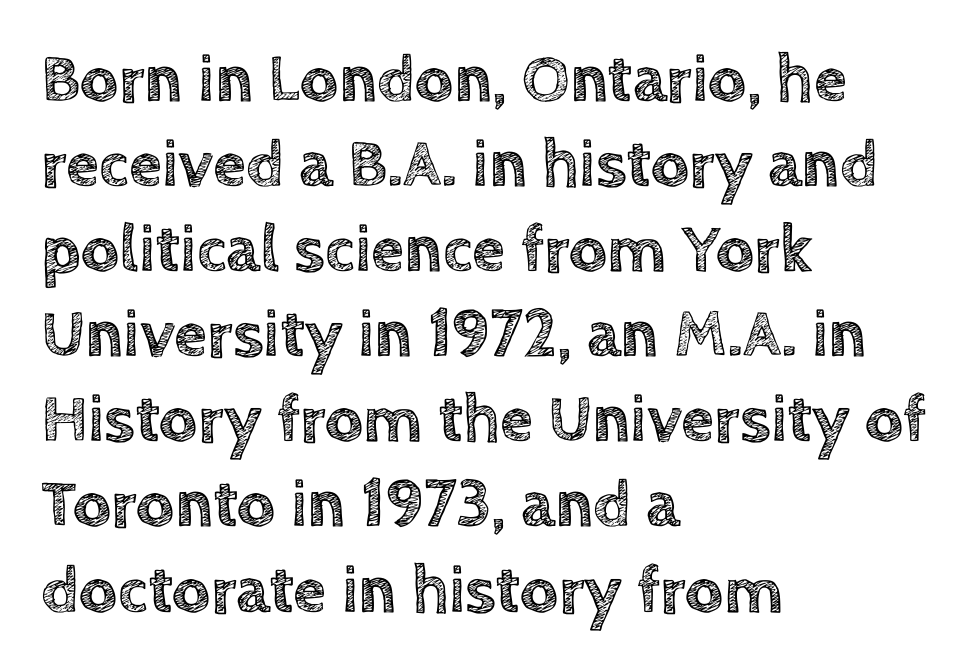
Here the designer chose a conventional face with non-uniform glyph widths. In terms of posture, this sample is upright. Look at the tracking — it's just the regular setting, nothing added. This rendering uses left alignment, leaving the right contour irregular. Just letters on the line, the space beneath them empty. Summary of vertical rhythm: regular, with standard interline spacing.
